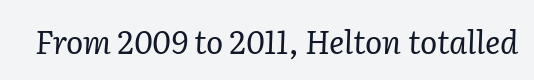
{"serif": "yes", "italic": "yes", "lean": "right", "slant_degrees": 2, "bold": "no", "weight": "regular", "width": "normal", "stroke_contrast": "low", "x_height": "medium", "monospaced": "no", "underline": "no", "letter_spacing": "normal", "letter_spacing_em": 0.0, "glyph_px": 32}
